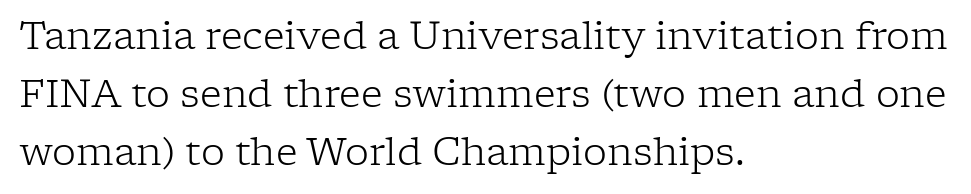
Q: Is the text bold? A: No.
Q: Is the text italic (slanted)? A: No, it is upright.
Q: Is the typeface a serif or a sans-serif typeface? A: Serif.
Q: Is the text underlined? A: No.
Q: How is the paragraph aligned? A: Left-aligned.
Q: Is the spacing between letters normal or unusually wide? A: Normal.
Q: Is the spacing between lines tight, normal or loose? A: Normal.
Q: Width (condensed, normal, or wide)? A: Normal.
Q: Stroke contrast? A: Low.
Q: x-height? A: Medium.
Q: Monospaced? A: No.
